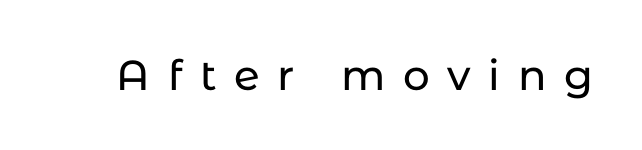
{"serif": "no", "italic": "no", "width": "normal", "stroke_contrast": "low", "x_height": "medium", "monospaced": "no", "underline": "no", "letter_spacing": "wide", "letter_spacing_em": 0.42, "glyph_px": 42}
